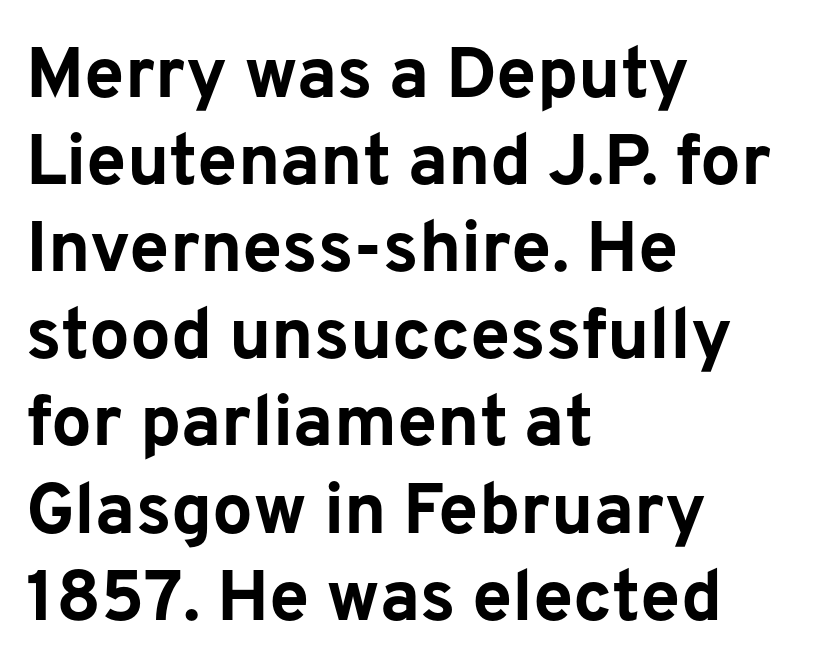
The image shows 72 px bold sans-serif type, upright; set left-aligned, line spacing 1.21x, normal letter spacing, not underlined; low stroke contrast and a medium x-height.
